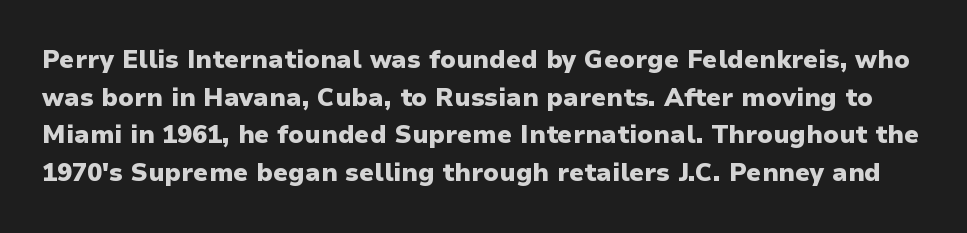
Q: Is the text bold? A: Yes.
Q: Is the text italic (slanted)? A: No, it is upright.
Q: Is the text underlined? A: No.
Q: Is the spacing between letters normal or unusually wide? A: Normal.
Q: Is the spacing between lines tight, normal or loose? A: Normal.
